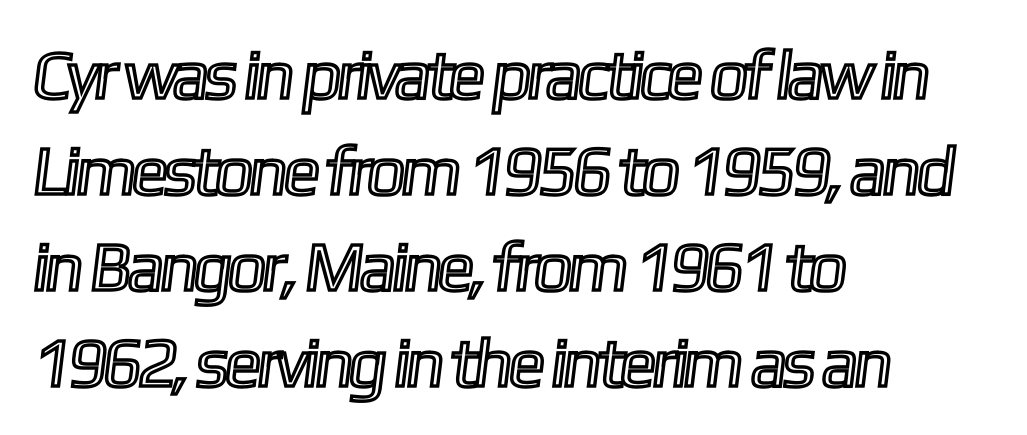
The image shows 69 px condensed type; set left-aligned, normal line spacing (1.39x), normal letter spacing, not underlined; a medium x-height.
